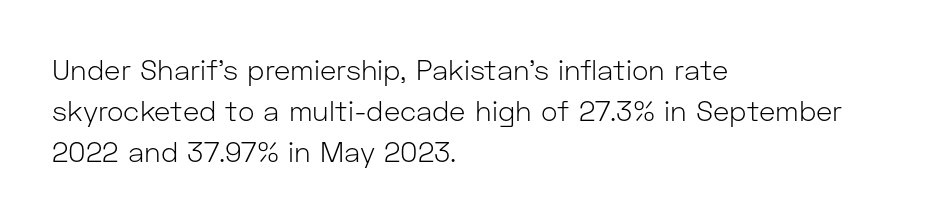
Words appear dense and cohesive because spacing is normal. Line beginnings align vertically; line endings do not. Baseline-to-baseline distance is the conventional proportion of letter height. Stroke thickness stays within the range of a standard reading face or lighter. The glyphs in this specimen are sans serif. The space beneath each line is pristine and unruled.
